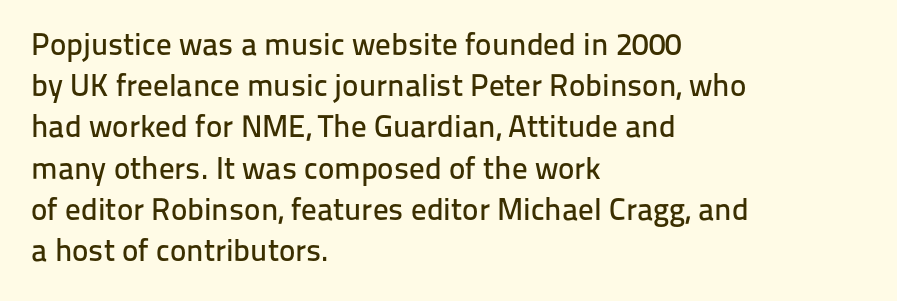
{"serif": "no", "italic": "no", "width": "normal", "stroke_contrast": "low", "x_height": "medium", "monospaced": "no", "underline": "no", "align": "left", "line_spacing": "normal", "line_spacing_ratio": 1.33, "letter_spacing": "normal", "letter_spacing_em": 0.0, "glyph_px": 31}
